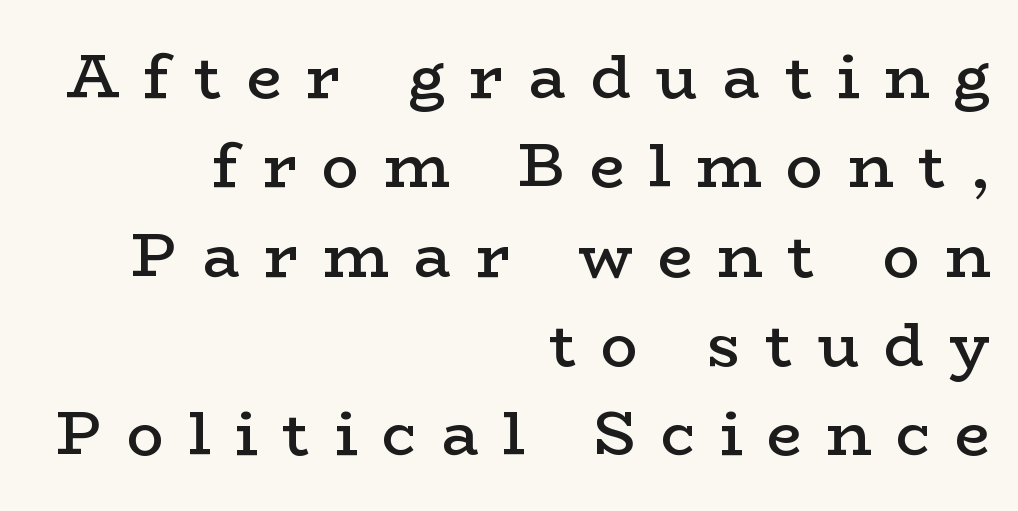
{"serif": "yes", "italic": "no", "bold": "semi", "weight": "semibold", "width": "wide", "stroke_contrast": "low", "x_height": "medium", "monospaced": "no", "underline": "no", "align": "right", "line_spacing": "normal", "line_spacing_ratio": 1.44, "letter_spacing": "wide", "letter_spacing_em": 0.4, "glyph_px": 62}
